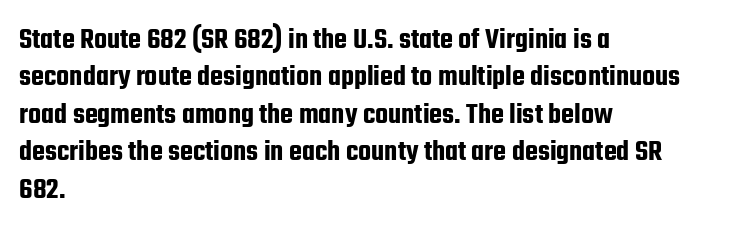
The baseline area is clear. What's the leading like? Ordinary, nothing unusual. You could not count columns in this text — the font is proportionally spaced. Rendered with straight, roman letterforms. The tracking reads as untouched default to a designer's eye.
